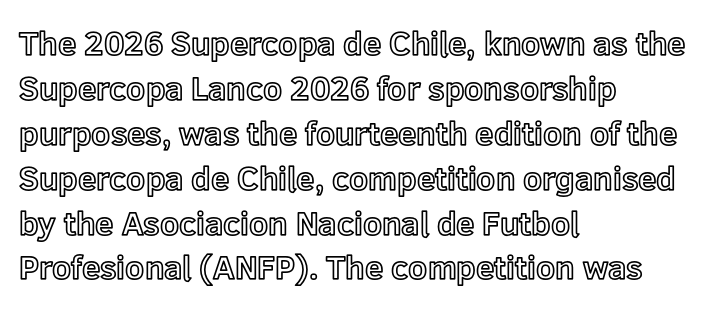
Line spacing here is normal. Rendered with straight, roman letterforms. Short note: letters normally spaced. This rendering uses left alignment, leaving the right contour irregular.
